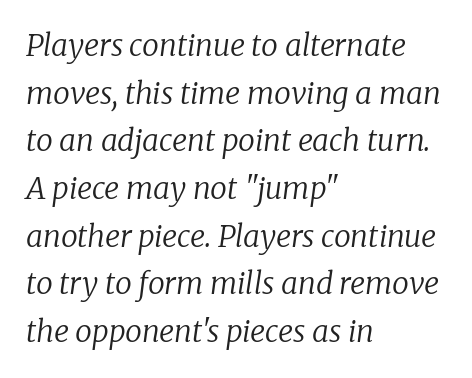
{"serif": "yes", "italic": "yes", "lean": "right", "slant_degrees": 8, "bold": "no", "weight": "regular", "width": "normal", "stroke_contrast": "low", "x_height": "medium", "monospaced": "no", "underline": "no", "align": "left", "line_spacing": "normal", "line_spacing_ratio": 1.59, "letter_spacing": "normal", "letter_spacing_em": 0.0, "glyph_px": 30}
